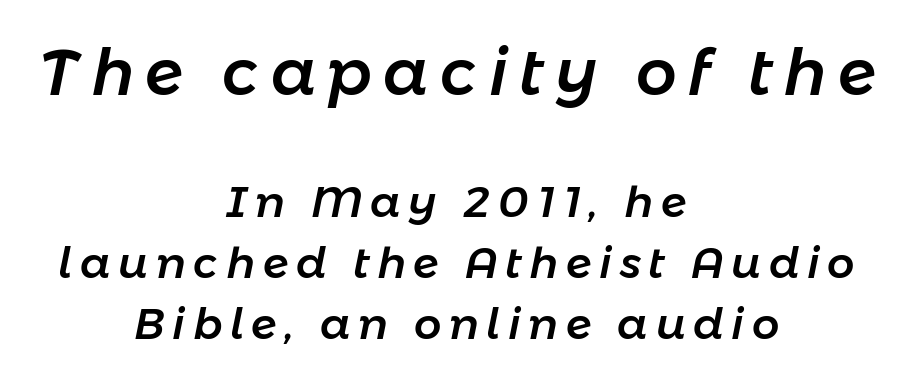
The image shows 64 px text type, italic (leaning right); set centered, normal line spacing (1.42x), not underlined; the first (top) block is 1.49x larger; low stroke contrast and a medium x-height.
